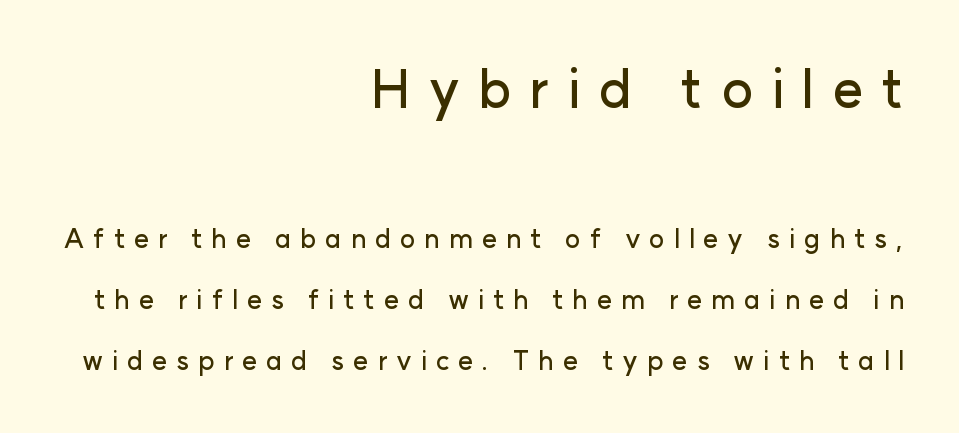
Q: Is the text italic (slanted)? A: No, it is upright.
Q: Is the typeface a serif or a sans-serif typeface? A: Sans-serif.
Q: Is the text underlined? A: No.
Q: How is the paragraph aligned? A: Right-aligned.
Q: Is the spacing between letters normal or unusually wide? A: Unusually wide.
Q: Is the spacing between lines tight, normal or loose? A: Loose.
Q: Which block of text is set in a larger size, the first (top) or the second (bottom)? A: The first (top) one.
Q: Width (condensed, normal, or wide)? A: Normal.
Q: Stroke contrast? A: Low.
Q: x-height? A: Medium.
Q: Monospaced? A: No.
